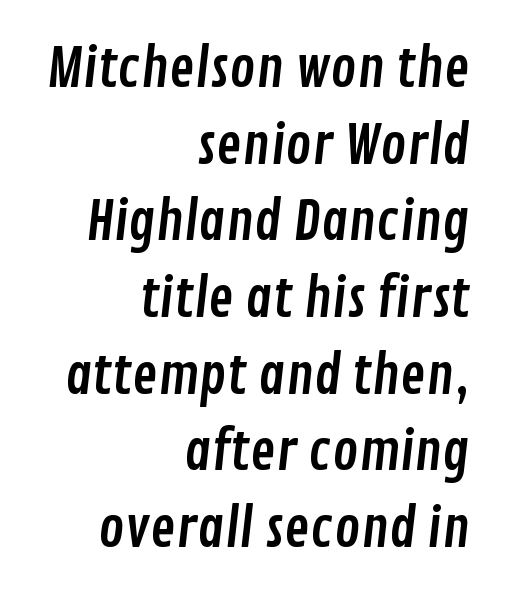
These lines keep a tight, regular rhythm from letter to letter. Reading down the block, your eye finds every line finishing at a fixed right position. Proportional: the letters do not fall into vertical columns. This sample keeps an unexceptional amount of space between lines. A sans-serif font was chosen for this passage.
